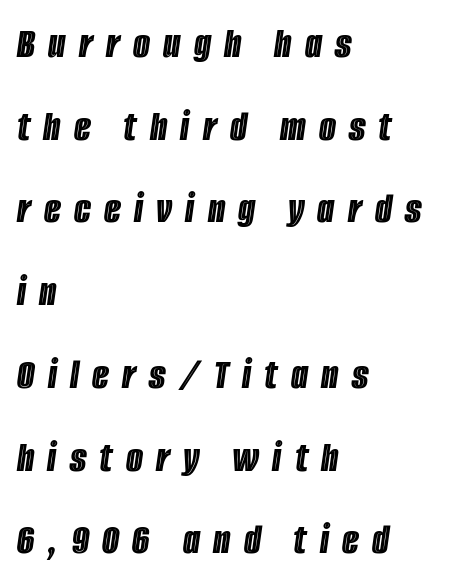
{"italic": "yes", "lean": "right", "slant_degrees": 8, "width": "condensed", "x_height": "large", "monospaced": "no", "underline": "no", "align": "left", "line_spacing_ratio": 1.88, "letter_spacing": "wide", "letter_spacing_em": 0.3, "glyph_px": 44}
